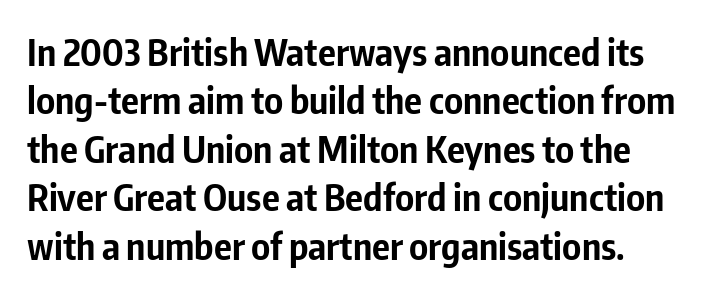
Q: Is the text bold? A: Yes.
Q: Is the text italic (slanted)? A: No, it is upright.
Q: Is the typeface a serif or a sans-serif typeface? A: Sans-serif.
Q: Is the text underlined? A: No.
Q: How is the paragraph aligned? A: Left-aligned.
Q: Is the spacing between letters normal or unusually wide? A: Normal.
Q: Is the spacing between lines tight, normal or loose? A: Normal.
Q: Width (condensed, normal, or wide)? A: Condensed.
Q: Stroke contrast? A: Low.
Q: x-height? A: Medium.
Q: Monospaced? A: No.
